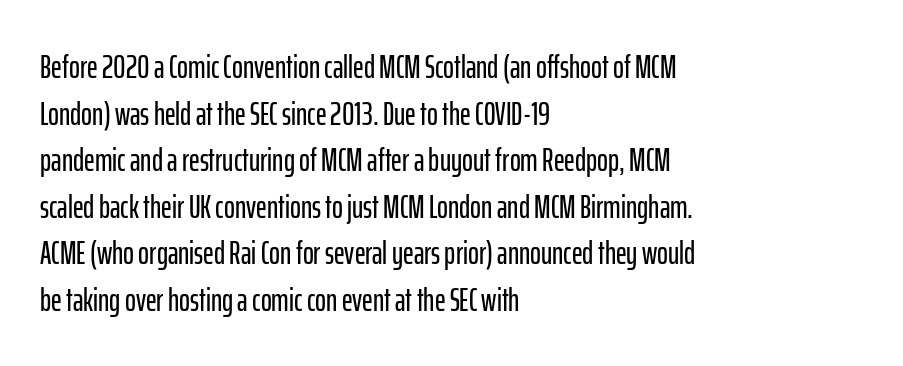
The image shows 33 px condensed sans-serif type, upright; set left-aligned, normal line spacing (1.41x), normal letter spacing, not underlined; low stroke contrast and a medium x-height.
